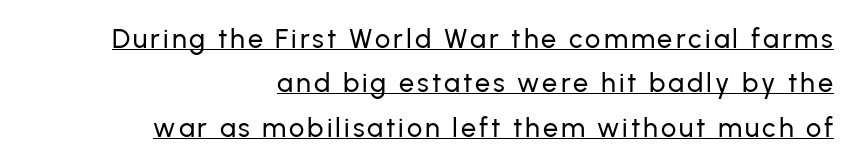
Q: Is the text italic (slanted)? A: No, it is upright.
Q: Is the text underlined? A: Yes.
Q: How is the paragraph aligned? A: Right-aligned.
Q: Is the spacing between lines tight, normal or loose? A: Normal.
